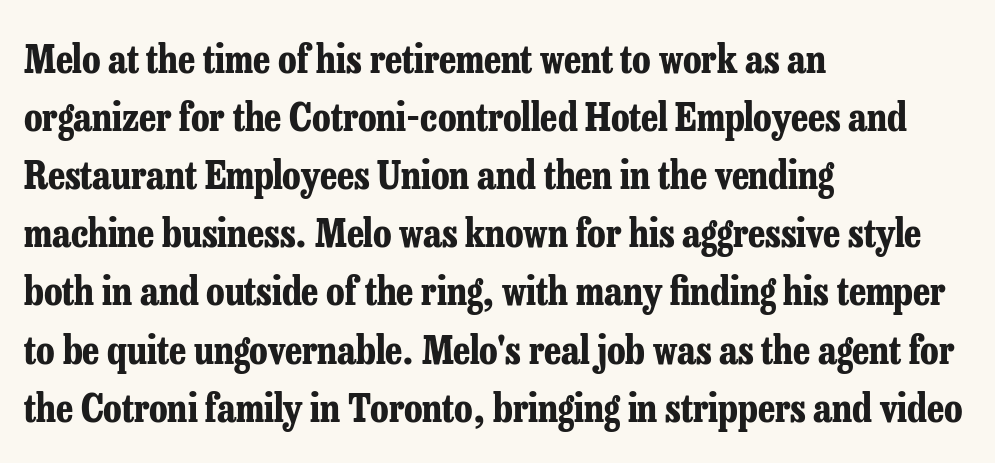
{"serif": "yes", "italic": "no", "bold": "yes", "weight": "bold", "width": "condensed", "stroke_contrast": "low", "x_height": "medium", "monospaced": "no", "underline": "no", "align": "left", "line_spacing": "normal", "line_spacing_ratio": 1.49, "letter_spacing": "normal", "letter_spacing_em": 0.0, "glyph_px": 39}
